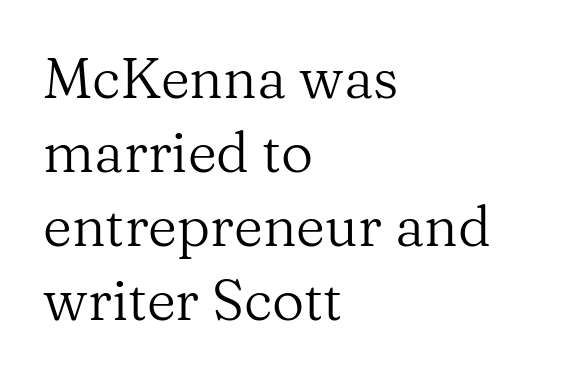
Q: Is the text bold? A: No.
Q: Is the text italic (slanted)? A: No, it is upright.
Q: Is the typeface a serif or a sans-serif typeface? A: Serif.
Q: Is the text underlined? A: No.
Q: How is the paragraph aligned? A: Left-aligned.
Q: Is the spacing between letters normal or unusually wide? A: Normal.
Q: Is the spacing between lines tight, normal or loose? A: Normal.
Q: Width (condensed, normal, or wide)? A: Normal.
Q: Stroke contrast? A: Medium.
Q: x-height? A: Medium.
Q: Monospaced? A: No.
